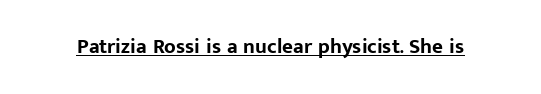
The image shows 21 px bold type, upright; set normal letter spacing, underlined.
